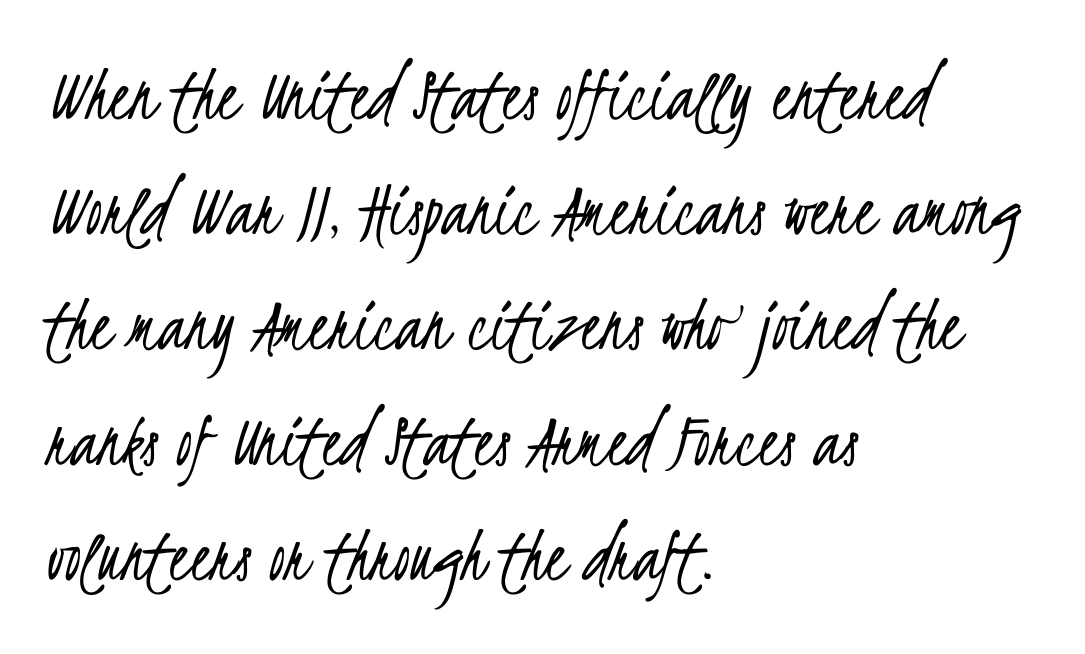
The designer left line spacing at the default. Note: no serifs on the glyphs. Varying glyph widths throughout — classic text-font behaviour. The space directly below the letters is spotless.
